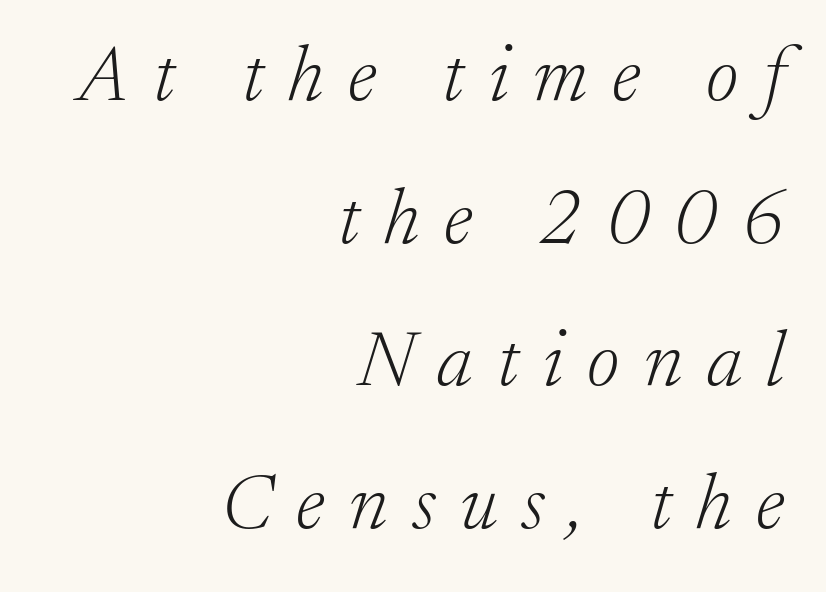
Short and long lines alike share a common ending point at right. Slanted lettering throughout. This sample has the flowing, uneven cadence of proportional lettering. What kind of face is this? One with serifs.
